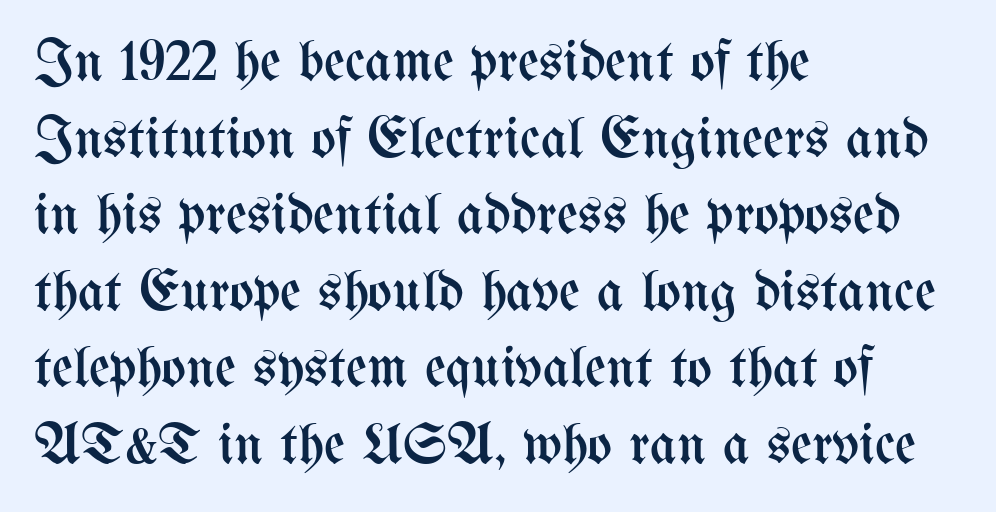
A typesetter would mark this as roman, not italic. Weight: not bold — regular or lighter. You could not count columns in this text — the font is proportionally spaced. The type is set solid horizontally, with unmodified tracking. Typeset ragged right — the left edge is the straight one. Anything drawn beneath the words? Only blank space.
